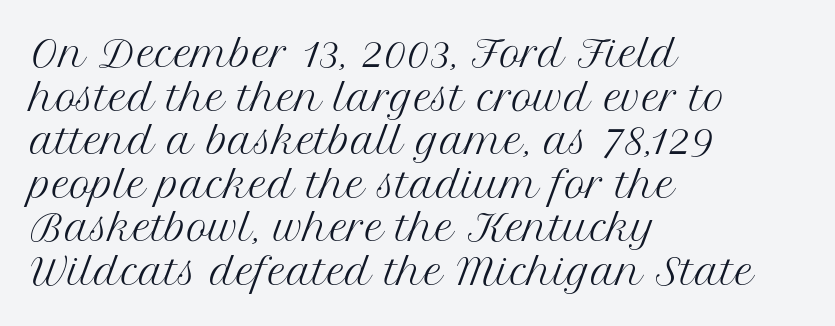
{"bold": "no", "weight": "regular", "width": "normal", "stroke_contrast": "medium", "x_height": "medium", "monospaced": "no", "underline": "no", "align": "left", "line_spacing_ratio": 1.21, "letter_spacing": "normal", "letter_spacing_em": 0.0, "glyph_px": 36}
